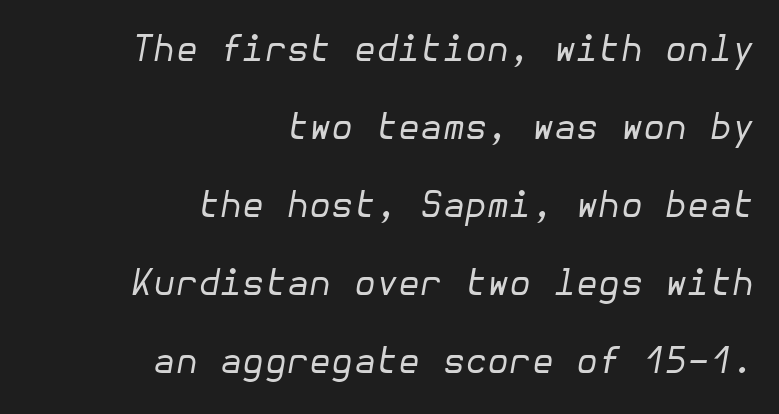
The image shows 36 px regular-weight type, italic (leaning right); set right-aligned, loose line spacing (2.17x), normal letter spacing, not underlined; low stroke contrast and a medium x-height.
